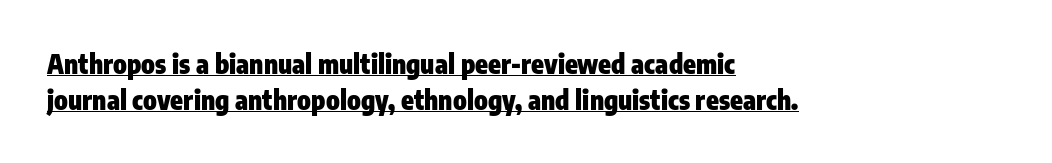
Q: Is the text bold? A: Yes.
Q: Is the text italic (slanted)? A: No, it is upright.
Q: Is the text underlined? A: Yes.
Q: How is the paragraph aligned? A: Left-aligned.
Q: Is the spacing between letters normal or unusually wide? A: Normal.
Q: Is the spacing between lines tight, normal or loose? A: Normal.
